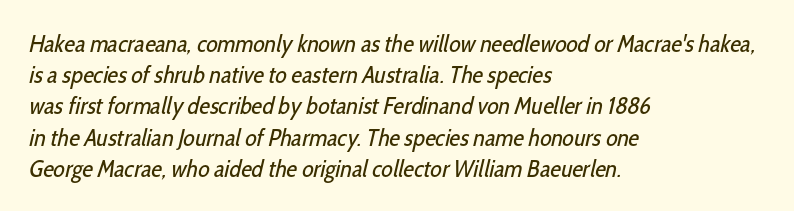
Clear beneath every line of the passage. Does the leading feel generous? No, just average. Students, note that the glyphs here touch the page at normal intervals. Notice how the passage keeps a crisp vertical edge on the left only.
